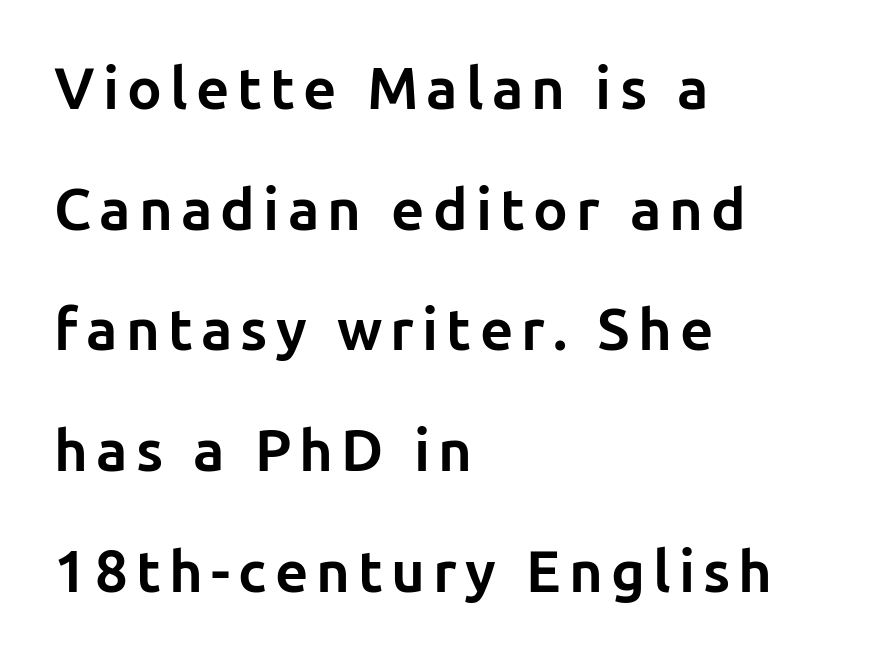
Q: Is the text bold? A: Yes.
Q: Is the text italic (slanted)? A: No, it is upright.
Q: Is the typeface a serif or a sans-serif typeface? A: Sans-serif.
Q: Is the text underlined? A: No.
Q: How is the paragraph aligned? A: Left-aligned.
Q: Is the spacing between lines tight, normal or loose? A: Loose.
Q: Width (condensed, normal, or wide)? A: Normal.
Q: Stroke contrast? A: Low.
Q: x-height? A: Medium.
Q: Monospaced? A: No.
